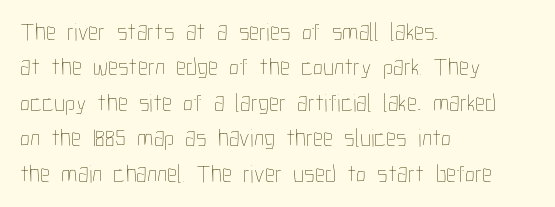
{"italic": "no", "bold": "no", "underline": "no", "align": "left", "line_spacing": "normal", "line_spacing_ratio": 1.42, "letter_spacing": "normal", "letter_spacing_em": 0.0, "glyph_px": 25}
